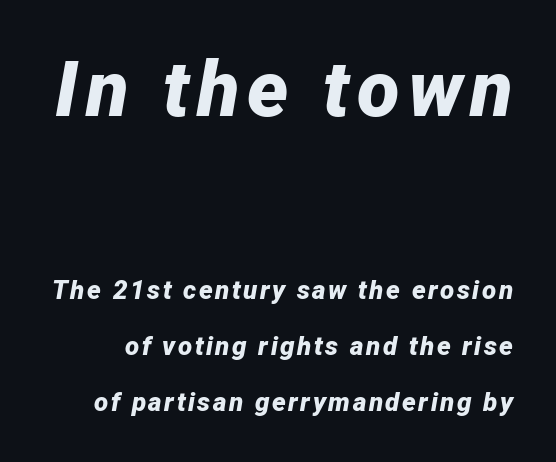
{"italic": "yes", "lean": "right", "slant_degrees": 12, "bold": "yes", "weight": "bold", "width": "normal", "stroke_contrast": "low", "x_height": "medium", "monospaced": "no", "underline": "no", "line_spacing": "loose", "line_spacing_ratio": 2.16, "larger_block": "first", "size_ratio": 3.0, "glyph_px": 78}
